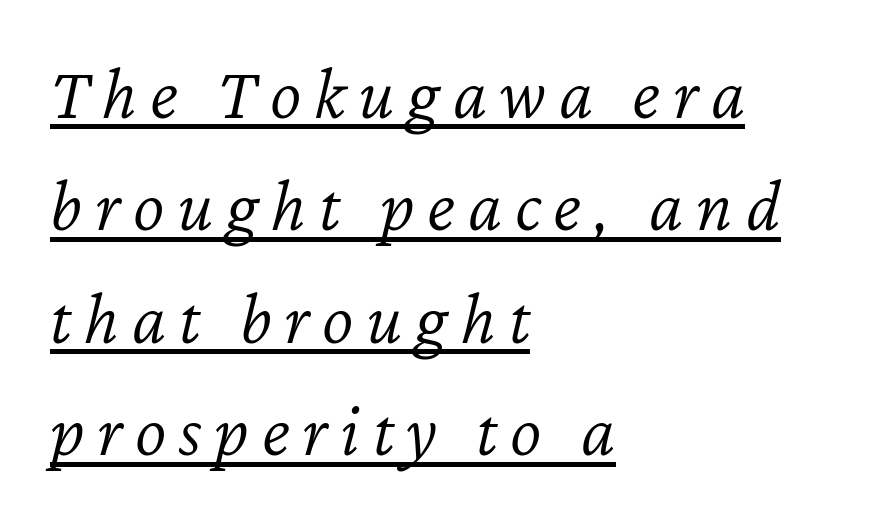
Slant detected: the letters are inclined. The rendering uses natural spacing where letterforms have individual widths. Left-aligned paragraph, ragged on the right. Honestly, the row spacing looks completely unremarkable.
